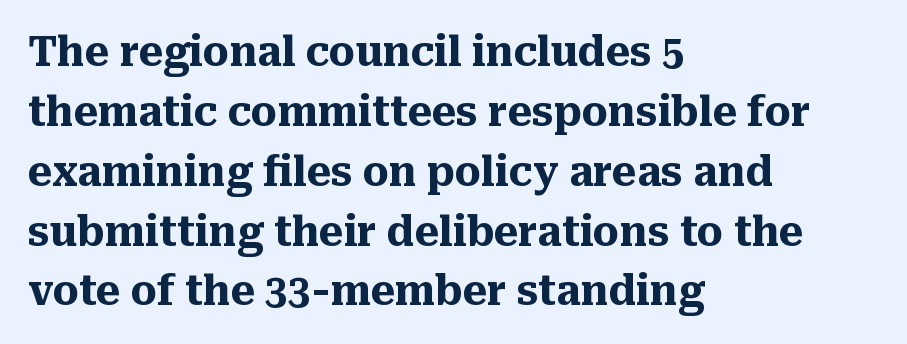
Q: Is the text bold? A: Yes.
Q: Is the text italic (slanted)? A: No, it is upright.
Q: Is the typeface a serif or a sans-serif typeface? A: Serif.
Q: Is the text underlined? A: No.
Q: How is the paragraph aligned? A: Left-aligned.
Q: Is the spacing between letters normal or unusually wide? A: Normal.
Q: Is the spacing between lines tight, normal or loose? A: Normal.
Q: Width (condensed, normal, or wide)? A: Normal.
Q: Stroke contrast? A: Medium.
Q: x-height? A: Medium.
Q: Monospaced? A: No.
